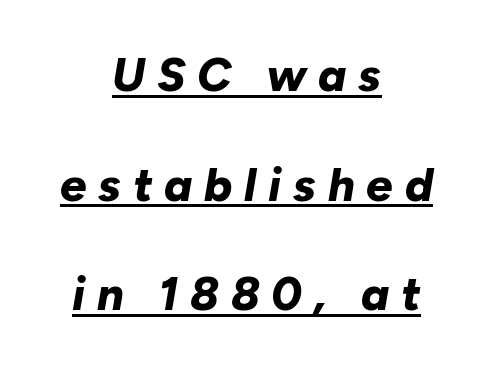
The image shows 47 px bold type, italic (leaning right); set centered, loose line spacing (2.33x), unusually wide letter spacing (+0.25 em), underlined; low stroke contrast and a medium x-height.
